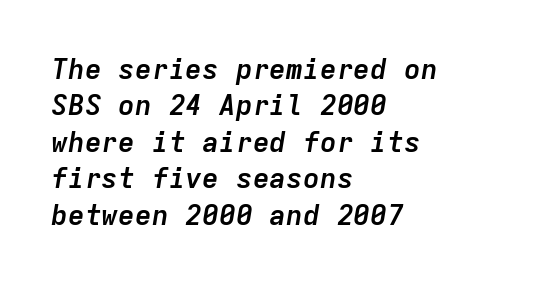
Q: Is the text bold? A: Yes.
Q: Is the text italic (slanted)? A: Yes, it leans right by about 9 degrees.
Q: Is the text underlined? A: No.
Q: How is the paragraph aligned? A: Left-aligned.
Q: Is the spacing between letters normal or unusually wide? A: Normal.
Q: Is the spacing between lines tight, normal or loose? A: Normal.
Q: Width (condensed, normal, or wide)? A: Normal.
Q: Stroke contrast? A: Low.
Q: x-height? A: Medium.
Q: Monospaced? A: Yes.
